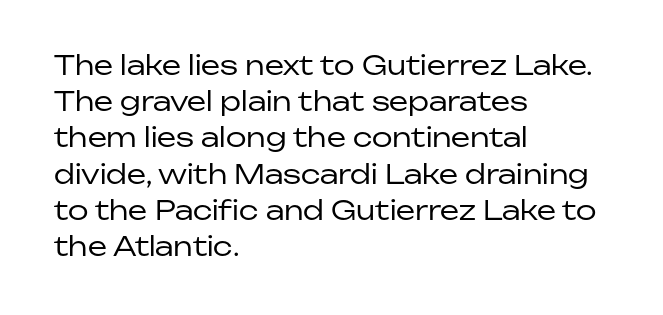
{"italic": "no", "bold": "no", "underline": "no", "align": "left", "line_spacing": "normal", "line_spacing_ratio": 1.34, "letter_spacing": "normal", "letter_spacing_em": 0.0, "glyph_px": 27}
